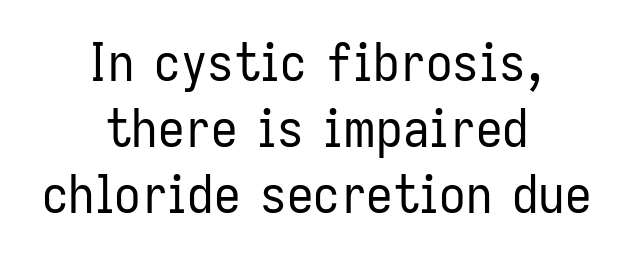
Q: Is the text bold? A: No.
Q: Is the text italic (slanted)? A: No, it is upright.
Q: Is the typeface a serif or a sans-serif typeface? A: Sans-serif.
Q: Is the text underlined? A: No.
Q: How is the paragraph aligned? A: Centered.
Q: Is the spacing between letters normal or unusually wide? A: Normal.
Q: Is the spacing between lines tight, normal or loose? A: Normal.
Q: Width (condensed, normal, or wide)? A: Condensed.
Q: Stroke contrast? A: Low.
Q: x-height? A: Medium.
Q: Monospaced? A: No.
